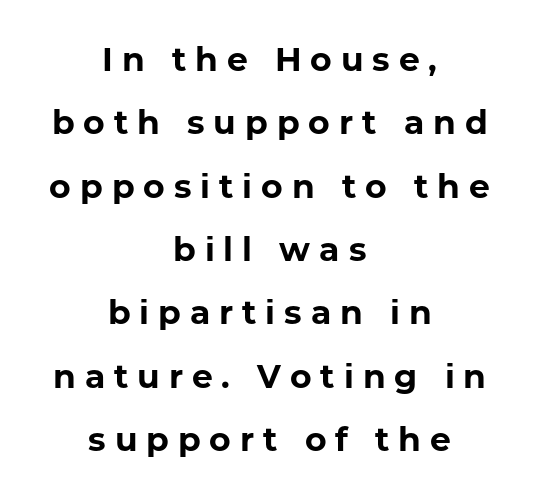
Q: Is the text bold? A: Yes.
Q: Is the text italic (slanted)? A: No, it is upright.
Q: Is the typeface a serif or a sans-serif typeface? A: Sans-serif.
Q: Is the text underlined? A: No.
Q: How is the paragraph aligned? A: Centered.
Q: Is the spacing between letters normal or unusually wide? A: Unusually wide.
Q: Is the spacing between lines tight, normal or loose? A: Loose.
Q: Width (condensed, normal, or wide)? A: Normal.
Q: Stroke contrast? A: Low.
Q: x-height? A: Medium.
Q: Monospaced? A: No.
